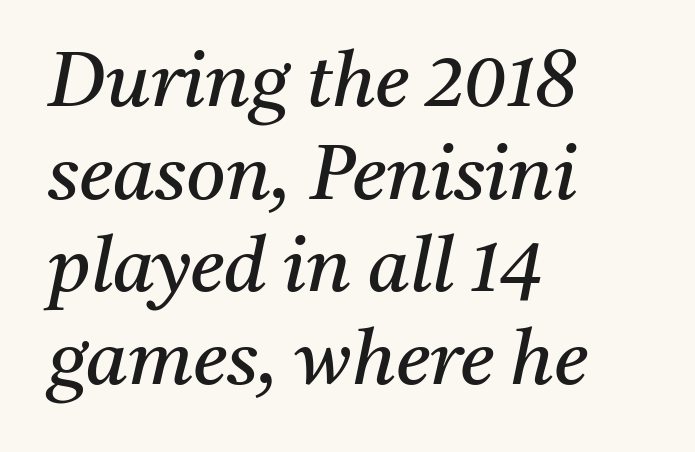
Q: Is the text bold? A: No.
Q: Is the text italic (slanted)? A: Yes, it leans right by about 11 degrees.
Q: Is the typeface a serif or a sans-serif typeface? A: Serif.
Q: Is the text underlined? A: No.
Q: How is the paragraph aligned? A: Left-aligned.
Q: Is the spacing between letters normal or unusually wide? A: Normal.
Q: Width (condensed, normal, or wide)? A: Normal.
Q: Stroke contrast? A: Medium.
Q: x-height? A: Medium.
Q: Monospaced? A: No.
